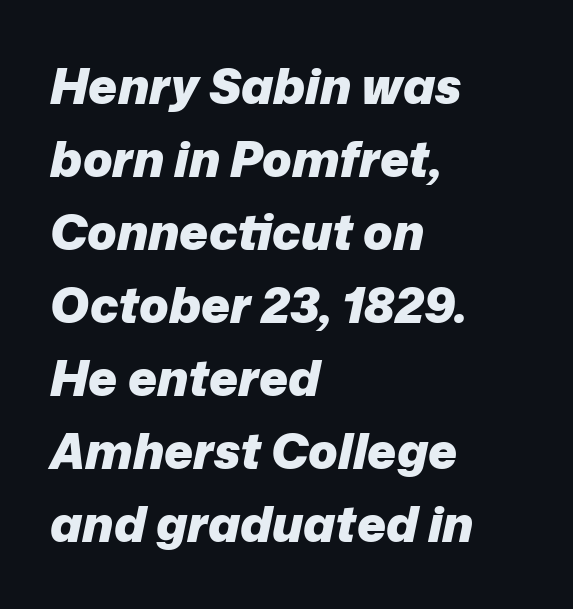
The image shows 49 px heavy type, italic (leaning right); set left-aligned, normal line spacing (1.49x), normal letter spacing, not underlined; low stroke contrast and a medium x-height.
